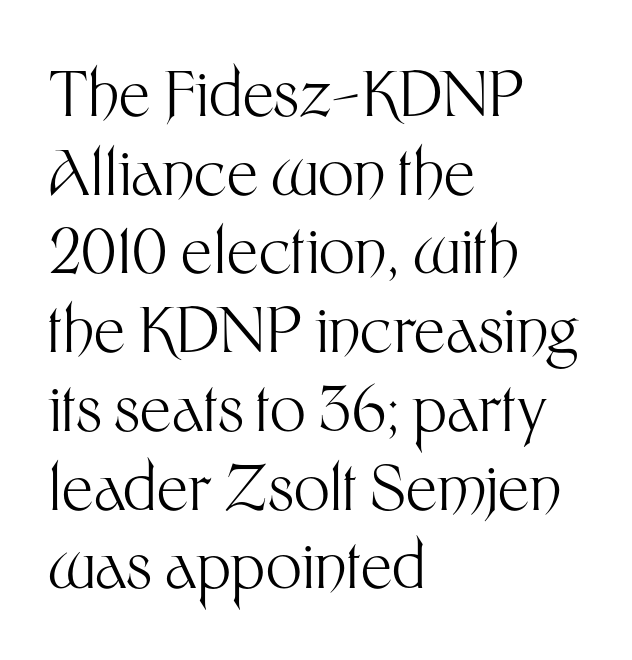
Q: Is the text bold? A: No.
Q: Is the text italic (slanted)? A: No, it is upright.
Q: Is the typeface a serif or a sans-serif typeface? A: Sans-serif.
Q: Is the text underlined? A: No.
Q: How is the paragraph aligned? A: Left-aligned.
Q: Is the spacing between letters normal or unusually wide? A: Normal.
Q: Is the spacing between lines tight, normal or loose? A: Normal.
Q: Width (condensed, normal, or wide)? A: Normal.
Q: Stroke contrast? A: Medium.
Q: x-height? A: Medium.
Q: Monospaced? A: No.
